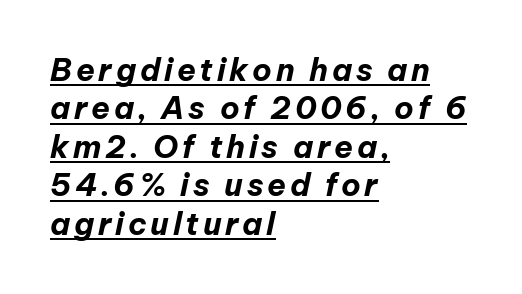
The image shows 31 px bold type, italic (leaning right); set left-aligned, line spacing 1.24x, underlined; low stroke contrast and a medium x-height.
